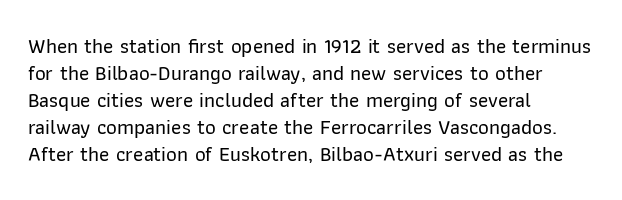
{"italic": "no", "underline": "no", "align": "left", "line_spacing": "normal", "line_spacing_ratio": 1.29, "letter_spacing": "normal", "letter_spacing_em": 0.0, "glyph_px": 21}
